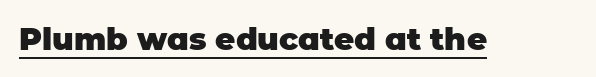
Q: Is the text bold? A: Yes.
Q: Is the text italic (slanted)? A: No, it is upright.
Q: Is the typeface a serif or a sans-serif typeface? A: Sans-serif.
Q: Is the text underlined? A: Yes.
Q: Is the spacing between letters normal or unusually wide? A: Normal.
Q: Width (condensed, normal, or wide)? A: Normal.
Q: Stroke contrast? A: Low.
Q: x-height? A: Large.
Q: Monospaced? A: No.
